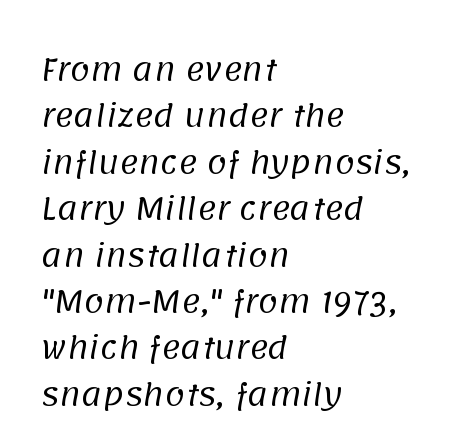
The image shows 29 px regular-weight sans-serif type; set left-aligned, normal line spacing (1.6x), normal letter spacing, not underlined; low stroke contrast and a large x-height.
